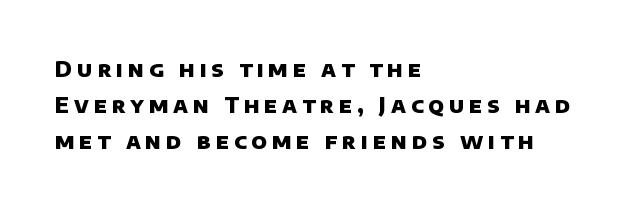
The image shows 21 px bold type; set left-aligned, line spacing 1.71x, unusually wide letter spacing (+0.23 em), not underlined.
